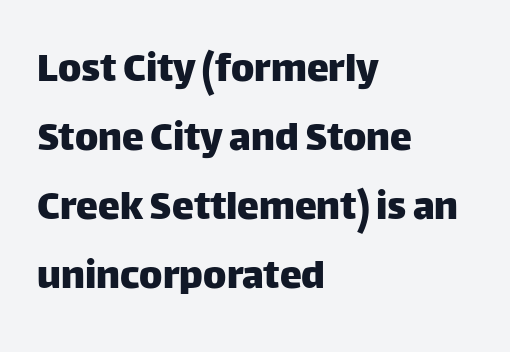
What's the leading like? Ordinary, nothing unusual. This rendering employs a face without finishing strokes, i.e., a sans-serif. Characters follow at the spacing the type designer built in. Teacher's note: observe the even left margin — that is flush-left alignment. The string is rendered with underlining switched off.
